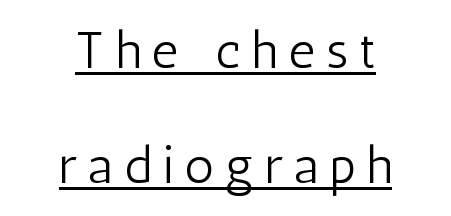
Stems and bowls with no extra thickness — not bold. In terms of letterspacing, this is a distinctly airy, spread setting. Where is the straight margin? There isn't one; the lines are centered. Font category for this specimen: sans-serif.
